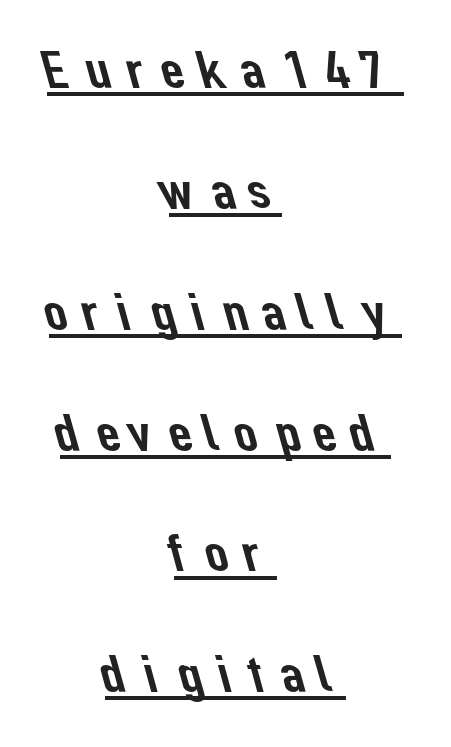
{"serif": "no", "width": "normal", "stroke_contrast": "low", "x_height": "medium", "monospaced": "no", "underline": "yes", "align": "center", "line_spacing": "loose", "line_spacing_ratio": 2.28, "glyph_px": 53}
